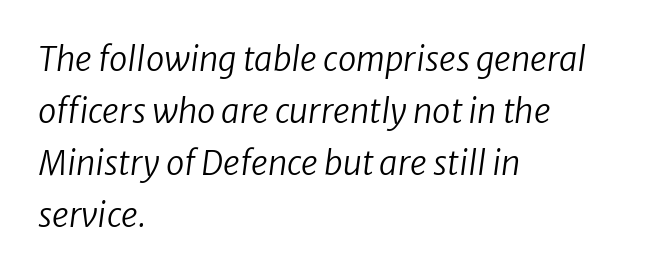
The rendering uses natural spacing where letterforms have individual widths. The passage shown has conventional tracking throughout. Slant detected: the letters are inclined. Alignment: flush left.
